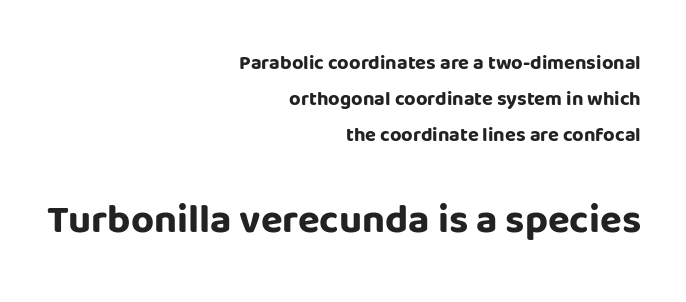
Q: Is the text bold? A: Yes.
Q: Is the text italic (slanted)? A: No, it is upright.
Q: Is the typeface a serif or a sans-serif typeface? A: Sans-serif.
Q: Is the text underlined? A: No.
Q: How is the paragraph aligned? A: Right-aligned.
Q: Is the spacing between letters normal or unusually wide? A: Normal.
Q: Which block of text is set in a larger size, the first (top) or the second (bottom)? A: The second (bottom) one.
Q: Width (condensed, normal, or wide)? A: Normal.
Q: Stroke contrast? A: Low.
Q: x-height? A: Large.
Q: Monospaced? A: No.
